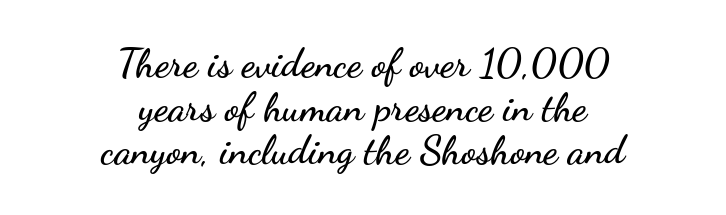
Q: Is the text italic (slanted)? A: Yes.
Q: Is the typeface a serif or a sans-serif typeface? A: Sans-serif.
Q: Is the text underlined? A: No.
Q: How is the paragraph aligned? A: Centered.
Q: Is the spacing between letters normal or unusually wide? A: Normal.
Q: Is the spacing between lines tight, normal or loose? A: Tight.
Q: Width (condensed, normal, or wide)? A: Wide.
Q: Stroke contrast? A: Low.
Q: x-height? A: Small.
Q: Monospaced? A: No.
